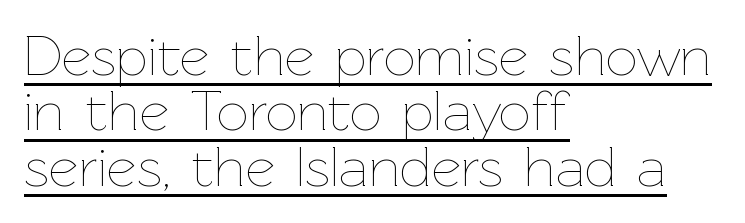
Q: Is the text bold? A: No.
Q: Is the text italic (slanted)? A: No, it is upright.
Q: Is the text underlined? A: Yes.
Q: How is the paragraph aligned? A: Left-aligned.
Q: Is the spacing between letters normal or unusually wide? A: Normal.
Q: Is the spacing between lines tight, normal or loose? A: Tight.
Q: Width (condensed, normal, or wide)? A: Normal.
Q: Stroke contrast? A: Low.
Q: x-height? A: Medium.
Q: Monospaced? A: No.
